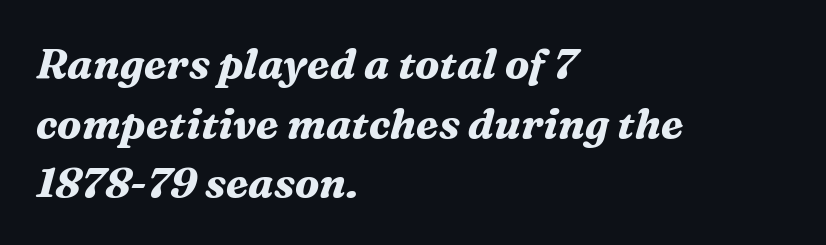
The image shows 42 px bold serif type, italic (leaning right); set left-aligned, normal line spacing (1.42x), normal letter spacing, not underlined; medium stroke contrast and a medium x-height.
